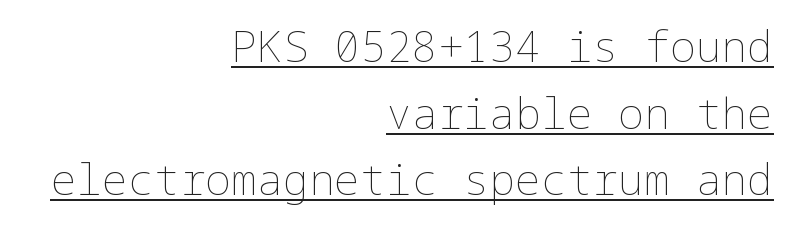
Standard letterfit; no display-style spreading of the glyphs. When letters stand straight like this, we call the style roman or upright. The strokes are not fattened; the text isn't bold. The glyphs are accompanied by a horizontal stroke just below them. Line spacing here is normal. Alignment: flush right.
